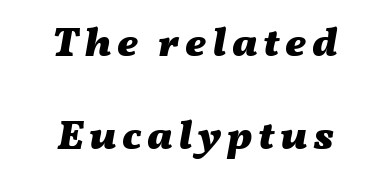
The image shows 41 px heavy, wide type, italic (leaning right); set centered, loose line spacing (2.26x), not underlined; medium stroke contrast and a medium x-height.
